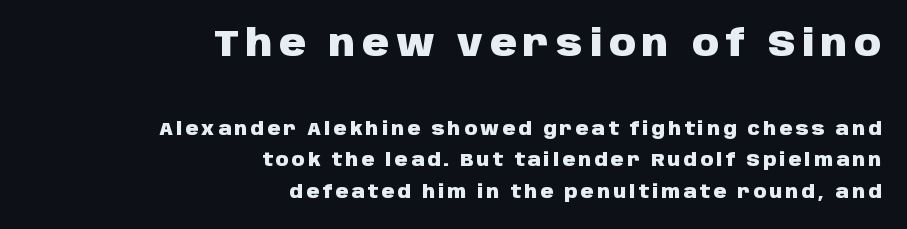
The image shows 37 px heavy sans-serif type, upright; set right-aligned, line spacing 1.74x, not underlined; the first (top) block is 2.06x larger; low stroke contrast and a large x-height.
